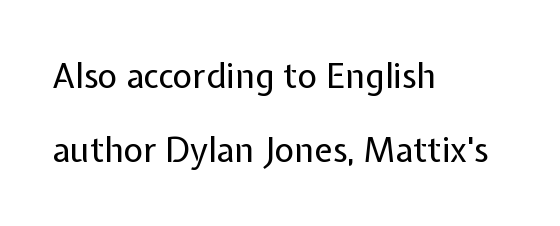
The face looks like a standard text weight, possibly lighter. How are the letters spaced? Ordinarily, with no added tracking. Regarding leading, the lines here are spaced well apart. Varying glyph widths throughout — classic text-font behaviour. Descenders are the only things crossing below the line. Typeset ragged right — the left edge is the straight one.
